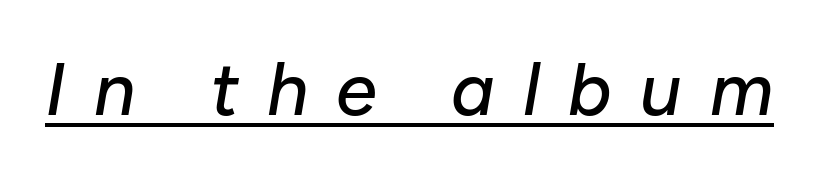
Somebody hit Ctrl+U on this one — the words are underlined. The letters are slanted; this is an italic face. The passage shown is typed in a proportional face where columns would drift. The tracking reads as deliberately expanded to a designer's eye.
